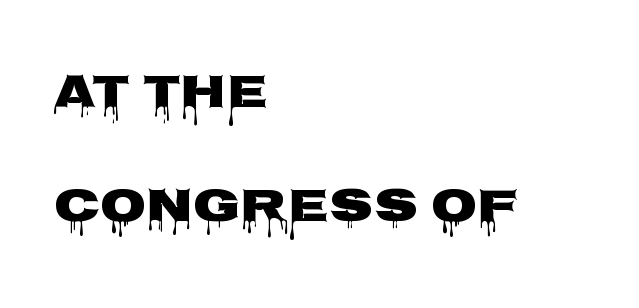
Q: Is the text italic (slanted)? A: No, it is upright.
Q: Is the typeface a serif or a sans-serif typeface? A: Sans-serif.
Q: Is the text underlined? A: No.
Q: How is the paragraph aligned? A: Left-aligned.
Q: Is the spacing between letters normal or unusually wide? A: Normal.
Q: Is the spacing between lines tight, normal or loose? A: Loose.
Q: Width (condensed, normal, or wide)? A: Wide.
Q: Stroke contrast? A: Low.
Q: x-height? A: Large.
Q: Monospaced? A: No.
